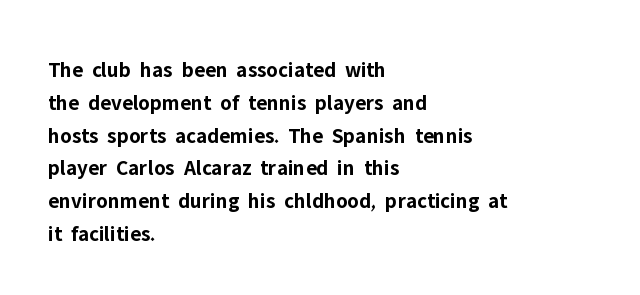
{"italic": "no", "bold": "yes", "underline": "no", "align": "left", "line_spacing": "normal", "line_spacing_ratio": 1.49, "letter_spacing": "normal", "letter_spacing_em": 0.0, "glyph_px": 22}
